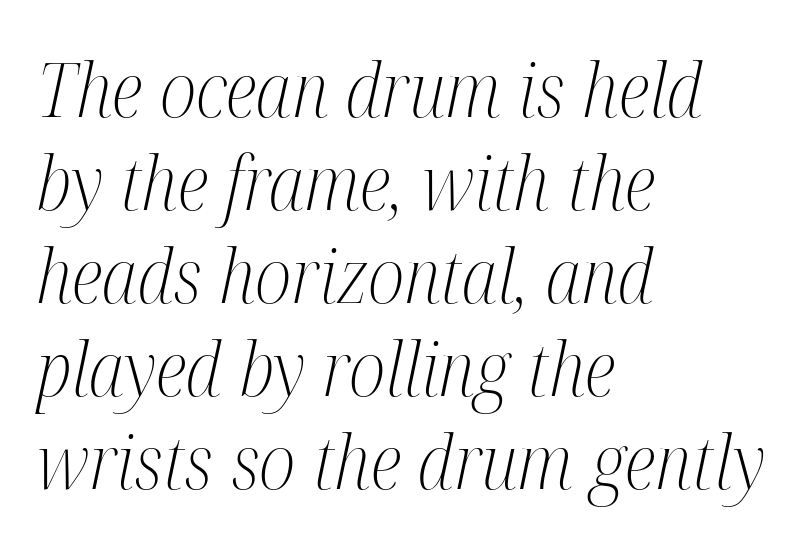
{"serif": "yes", "italic": "yes", "lean": "right", "slant_degrees": 12, "bold": "no", "weight": "light", "width": "condensed", "stroke_contrast": "medium", "x_height": "medium", "monospaced": "no", "underline": "no", "align": "left", "line_spacing_ratio": 1.24, "letter_spacing": "normal", "letter_spacing_em": 0.0, "glyph_px": 75}
